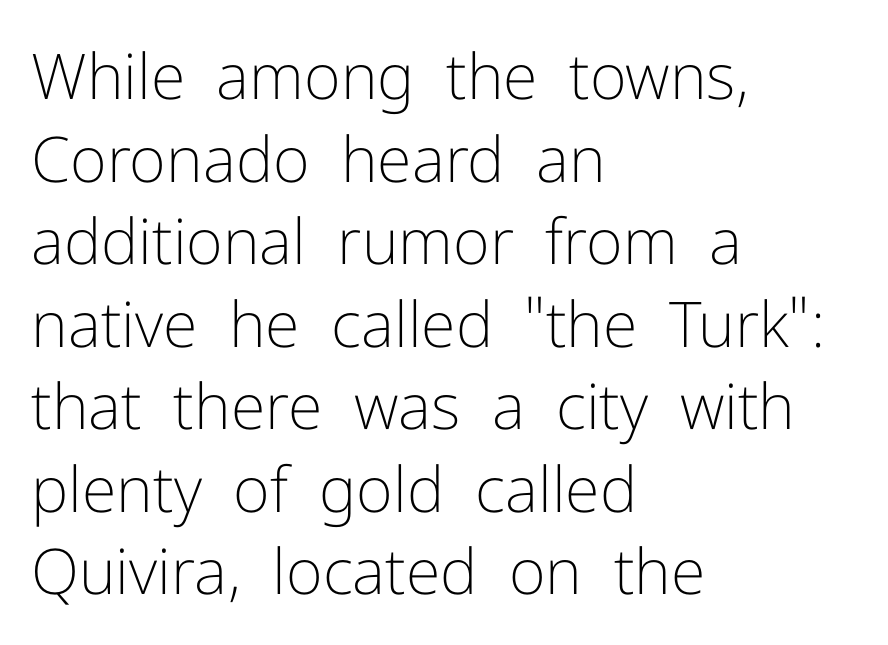
The image shows 63 px light sans-serif type, upright; set left-aligned, normal line spacing (1.31x), normal letter spacing, not underlined; low stroke contrast and a medium x-height.
